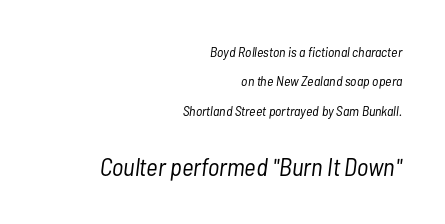
Q: Is the text bold? A: No.
Q: Is the text italic (slanted)? A: Yes, it leans right by about 7 degrees.
Q: Is the text underlined? A: No.
Q: How is the paragraph aligned? A: Right-aligned.
Q: Is the spacing between letters normal or unusually wide? A: Normal.
Q: Is the spacing between lines tight, normal or loose? A: Loose.
Q: Which block of text is set in a larger size, the first (top) or the second (bottom)? A: The second (bottom) one.
